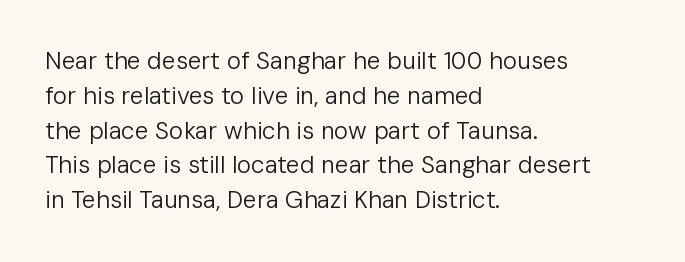
Summary of weight: not heavy and not bold. The passage shown stacks its lines at a standard gap. Upright lettering throughout. Tracking value appears to be zero — textbook default spacing.
